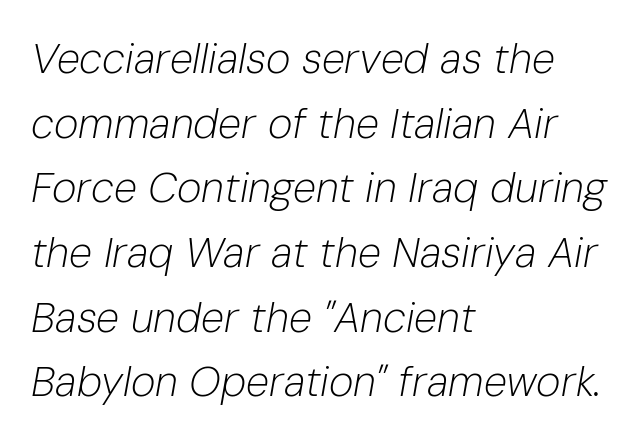
{"italic": "yes", "lean": "right", "slant_degrees": 10, "bold": "no", "weight": "light", "width": "normal", "stroke_contrast": "low", "x_height": "medium", "monospaced": "no", "underline": "no", "align": "left", "line_spacing": "normal", "line_spacing_ratio": 1.54, "letter_spacing": "normal", "letter_spacing_em": 0.0, "glyph_px": 42}
